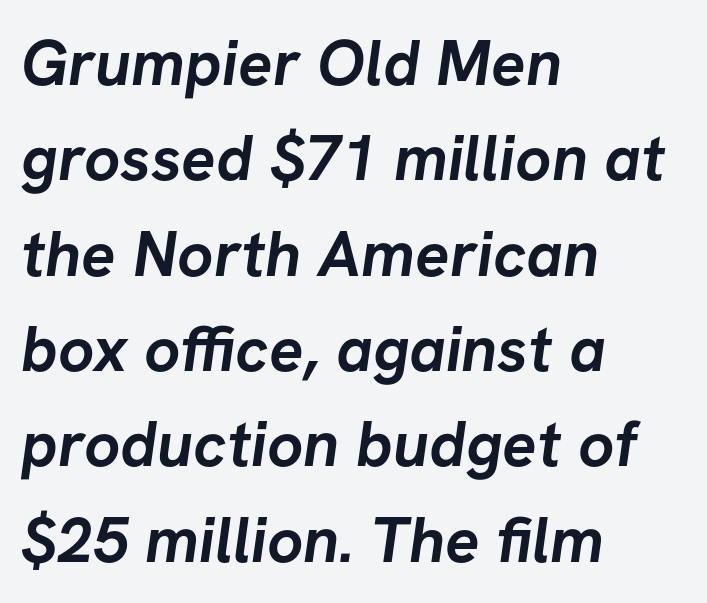
These lines sit exactly where default settings would place them. Has an underline been added? It has not. Words appear dense and cohesive because spacing is normal. Note the varied advance widths — an 'i' is clearly narrower than an 'm'. This sample uses a sans-serif face.
